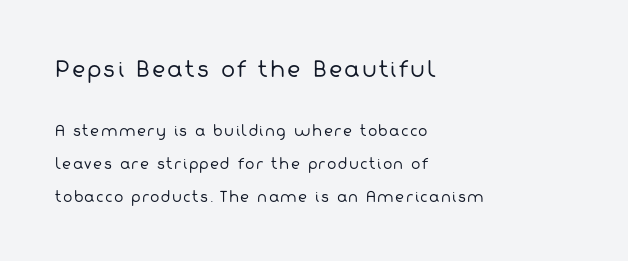
Q: Is the text bold? A: No.
Q: Is the text underlined? A: No.
Q: How is the paragraph aligned? A: Left-aligned.
Q: Is the spacing between lines tight, normal or loose? A: Loose.
Q: Which block of text is set in a larger size, the first (top) or the second (bottom)? A: The first (top) one.
